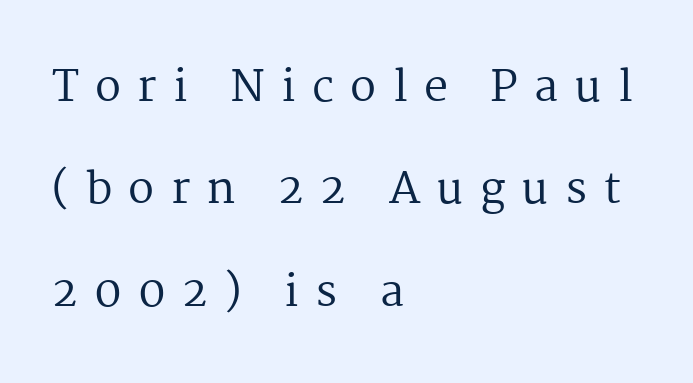
{"serif": "yes", "italic": "no", "bold": "no", "weight": "regular", "width": "normal", "stroke_contrast": "medium", "x_height": "medium", "monospaced": "no", "underline": "no", "align": "left", "line_spacing": "loose", "line_spacing_ratio": 2.38, "letter_spacing": "wide", "letter_spacing_em": 0.38, "glyph_px": 43}
